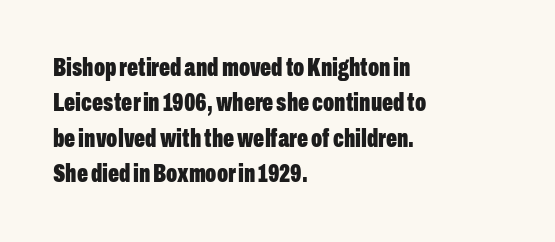
{"italic": "no", "bold": "yes", "underline": "no", "align": "left", "line_spacing": "normal", "line_spacing_ratio": 1.36, "letter_spacing": "normal", "letter_spacing_em": 0.0, "glyph_px": 26}
